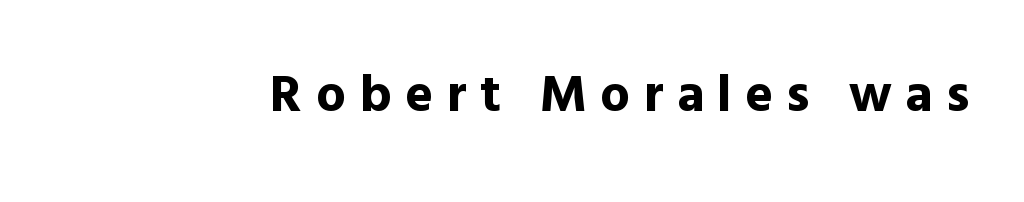
{"serif": "no", "italic": "no", "bold": "yes", "weight": "bold", "width": "normal", "x_height": "medium", "monospaced": "no", "underline": "no", "letter_spacing": "wide", "letter_spacing_em": 0.25, "glyph_px": 53}
